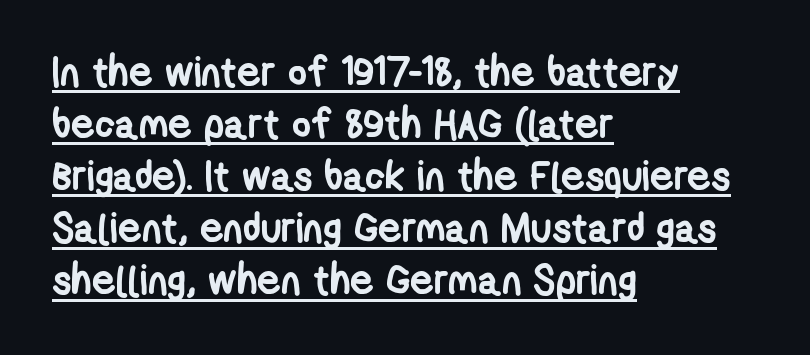
The image shows 41 px semibold, condensed sans-serif type; set left-aligned, normal line spacing (1.27x), normal letter spacing, underlined; low stroke contrast and a medium x-height.
